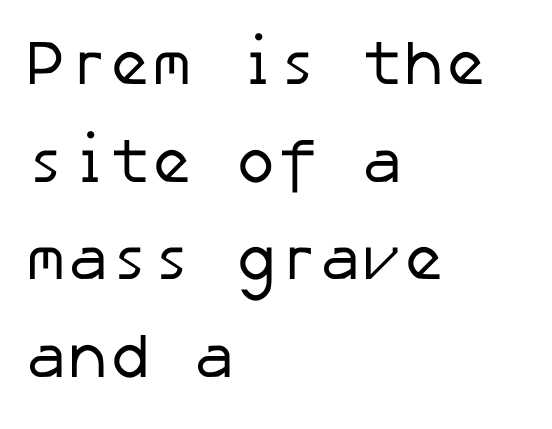
The image shows 63 px regular-weight sans-serif type; set left-aligned, normal line spacing (1.55x), normal letter spacing, not underlined; low stroke contrast and a medium x-height.
